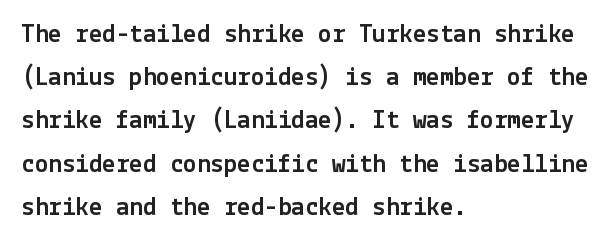
The image shows 27 px text type, upright; set left-aligned, normal line spacing (1.6x), normal letter spacing, not underlined.
